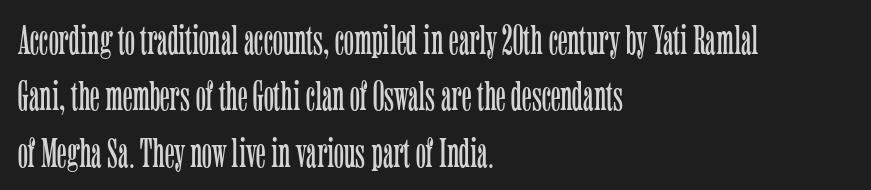
Q: Is the text bold? A: No.
Q: Is the text italic (slanted)? A: No, it is upright.
Q: Is the typeface a serif or a sans-serif typeface? A: Serif.
Q: Is the text underlined? A: No.
Q: How is the paragraph aligned? A: Left-aligned.
Q: Is the spacing between letters normal or unusually wide? A: Normal.
Q: Is the spacing between lines tight, normal or loose? A: Normal.
Q: Width (condensed, normal, or wide)? A: Condensed.
Q: Stroke contrast? A: Low.
Q: x-height? A: Medium.
Q: Monospaced? A: No.
